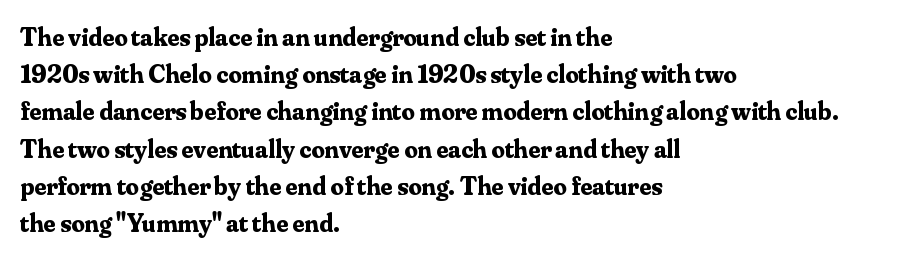
{"italic": "no", "bold": "yes", "underline": "no", "align": "left", "line_spacing": "normal", "line_spacing_ratio": 1.43, "letter_spacing": "normal", "letter_spacing_em": 0.0, "glyph_px": 26}
